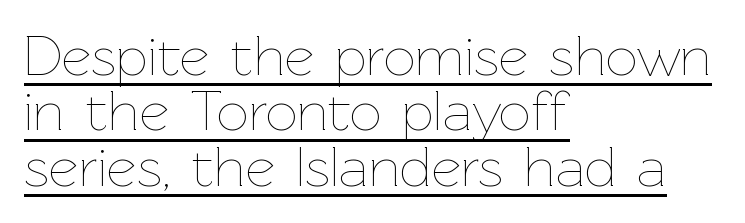
{"italic": "no", "bold": "no", "weight": "thin", "width": "normal", "stroke_contrast": "low", "x_height": "medium", "monospaced": "no", "underline": "yes", "align": "left", "line_spacing": "tight", "line_spacing_ratio": 0.97, "letter_spacing": "normal", "letter_spacing_em": 0.0, "glyph_px": 57}
